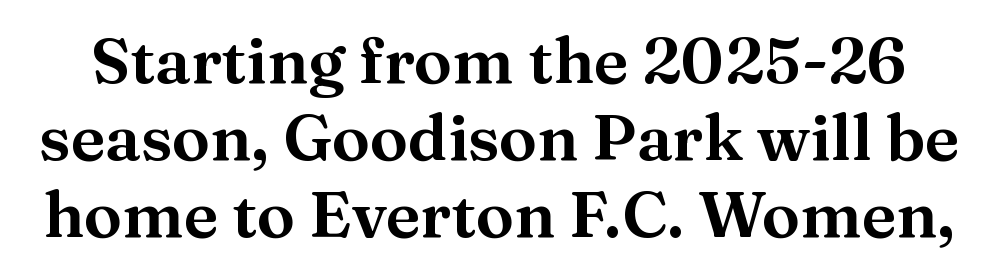
The image shows 64 px serif type, upright; set line spacing 1.2x, normal letter spacing, not underlined; medium stroke contrast and a medium x-height.
